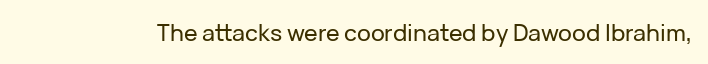
{"italic": "no", "underline": "no", "letter_spacing": "normal", "letter_spacing_em": 0.0, "glyph_px": 23}
